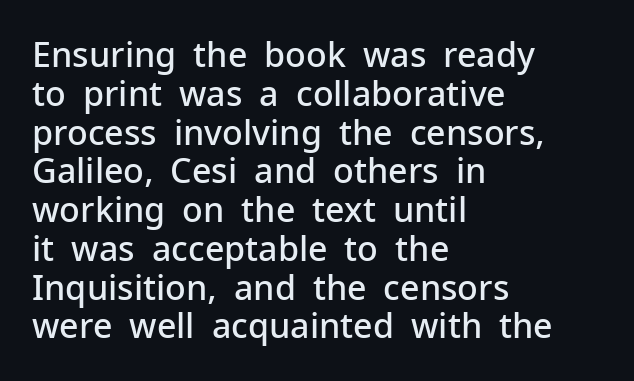
Q: Is the text bold? A: Semi-bold.
Q: Is the text italic (slanted)? A: No, it is upright.
Q: Is the typeface a serif or a sans-serif typeface? A: Sans-serif.
Q: Is the text underlined? A: No.
Q: How is the paragraph aligned? A: Left-aligned.
Q: Is the spacing between letters normal or unusually wide? A: Normal.
Q: Is the spacing between lines tight, normal or loose? A: Tight.
Q: Width (condensed, normal, or wide)? A: Normal.
Q: Stroke contrast? A: Low.
Q: x-height? A: Medium.
Q: Monospaced? A: No.
